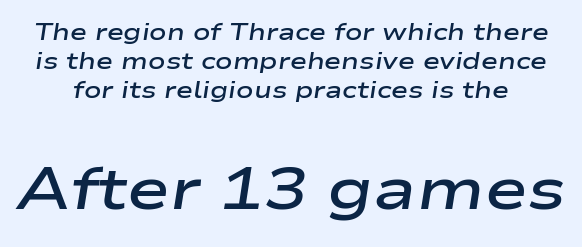
The image shows 58 px semibold, wide type, italic (leaning right); set normal line spacing (1.27x), normal letter spacing, not underlined; the second (bottom) block is 2.52x larger; low stroke contrast and a medium x-height.
